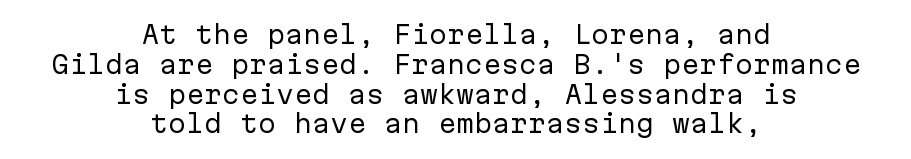
Q: Is the text bold? A: No.
Q: Is the text italic (slanted)? A: No, it is upright.
Q: Is the text underlined? A: No.
Q: How is the paragraph aligned? A: Centered.
Q: Is the spacing between letters normal or unusually wide? A: Normal.
